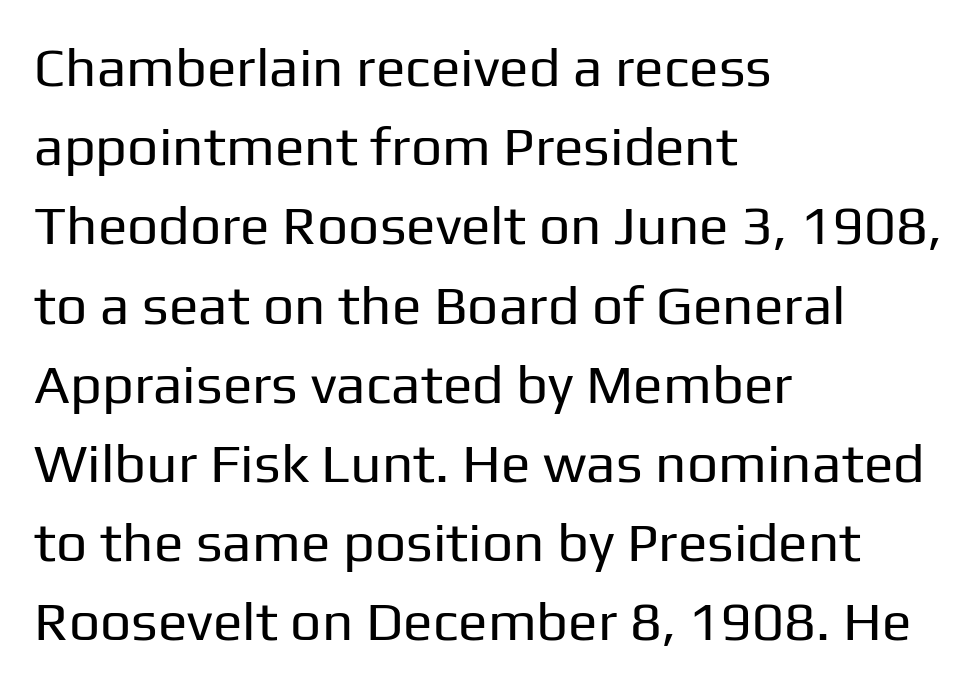
The image shows 55 px regular-weight sans-serif type, upright; set left-aligned, normal line spacing (1.44x), normal letter spacing, not underlined; low stroke contrast and a medium x-height.
